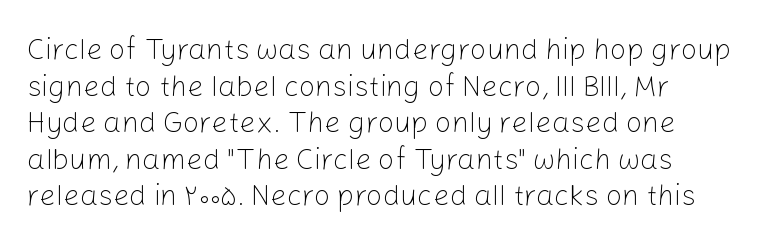
The image shows 29 px light sans-serif type, upright; set left-aligned, normal line spacing (1.26x), normal letter spacing, not underlined; low stroke contrast and a medium x-height.
